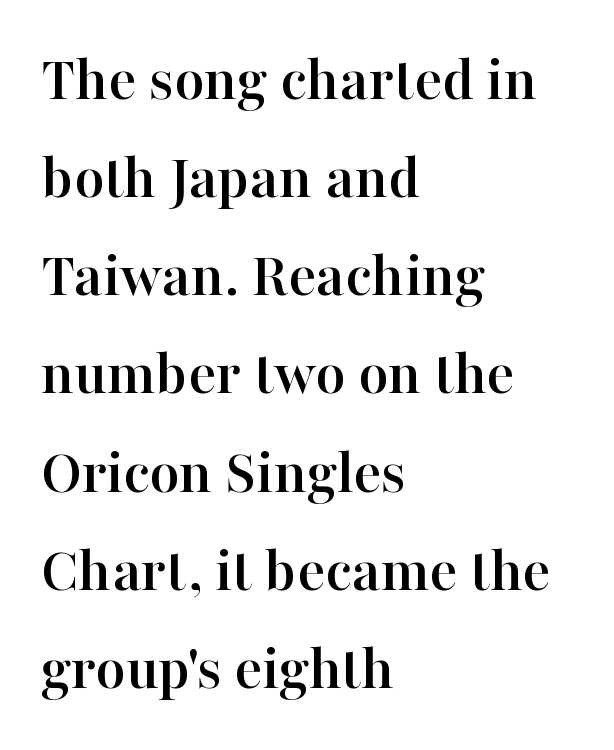
The image shows 65 px serif type, upright; set left-aligned, normal line spacing (1.51x), normal letter spacing, not underlined; high stroke contrast and a medium x-height.
